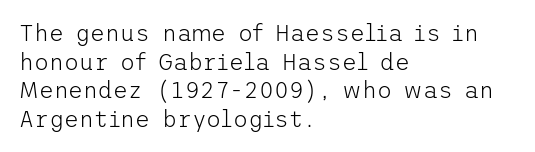
The lines sit at an ordinary, default distance from one another. The text block is weighted toward the left margin, trailing off unevenly rightward. Tracking value appears to be zero — textbook default spacing. Has an underline been added? It has not. Stroke mass is kept to a normal reading level or below.
